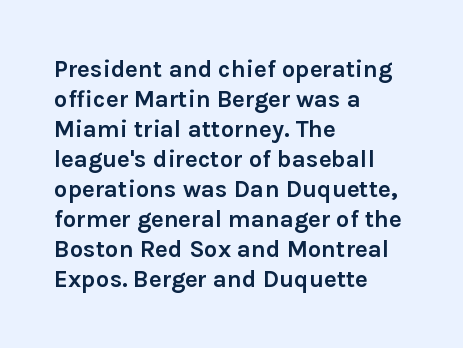
Q: Is the text bold? A: Yes.
Q: Is the text italic (slanted)? A: No, it is upright.
Q: Is the text underlined? A: No.
Q: How is the paragraph aligned? A: Left-aligned.
Q: Is the spacing between letters normal or unusually wide? A: Normal.
Q: Is the spacing between lines tight, normal or loose? A: Normal.
